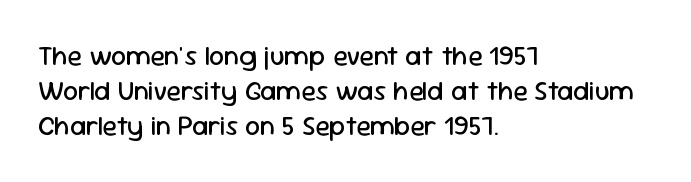
Style check: upright. Plain, unruled lines of type. The paragraph has a hard left edge and a soft right edge. This rendering leaves character spacing at its baseline value. A typesetter would call this leading conventional body-copy spacing. These glyphs show unthickened strokes, regular width or finer.
